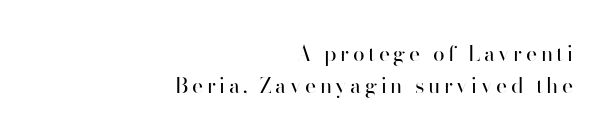
The image shows 21 px text type, upright; set right-aligned, normal line spacing (1.54x), not underlined.
